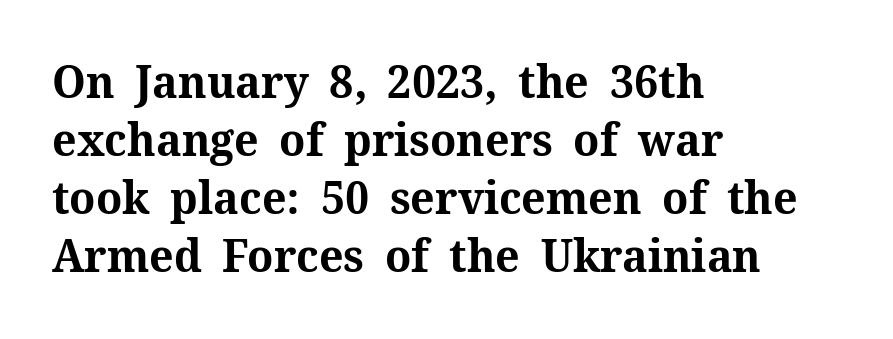
{"serif": "yes", "italic": "no", "bold": "yes", "weight": "bold", "width": "normal", "stroke_contrast": "medium", "x_height": "medium", "monospaced": "no", "underline": "no", "align": "left", "line_spacing": "normal", "line_spacing_ratio": 1.26, "letter_spacing": "normal", "letter_spacing_em": 0.0, "glyph_px": 46}
